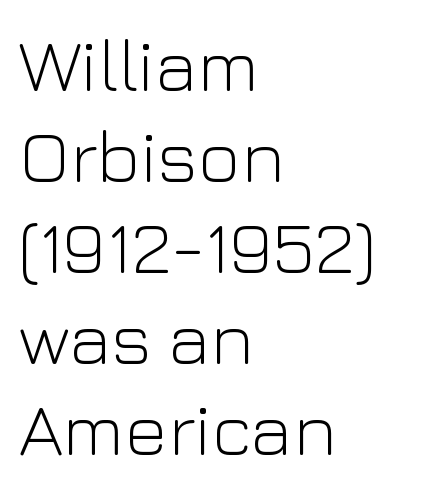
The image shows 74 px light sans-serif type, upright; set left-aligned, line spacing 1.23x, normal letter spacing, not underlined; low stroke contrast and a medium x-height.
